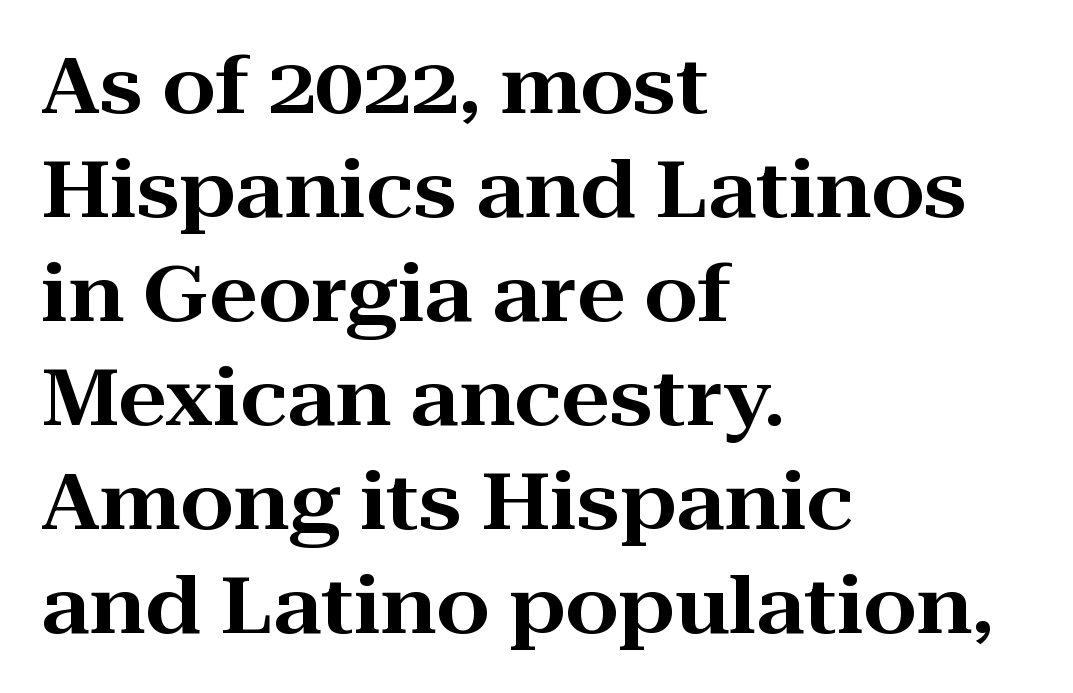
Tracking value appears to be zero — textbook default spacing. One-word summary of the alignment: left. This sample uses a serif face. Tall strokes in this sample are plumb rather than angled. Leading matches the norm, producing a regular column. You could not count columns in this text — the font is proportionally spaced.
